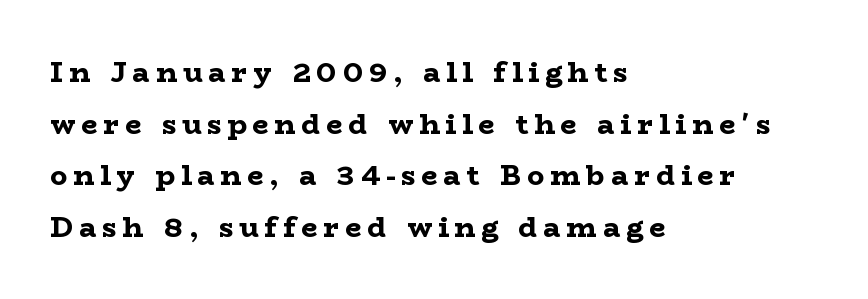
The foot of each line stays bare and open. Letter spacing: wide. The characters look thick and weighty, a clear bold. A typesetter would call this proportional, since set widths differ per character. These lines are set flush left with a ragged right edge.
